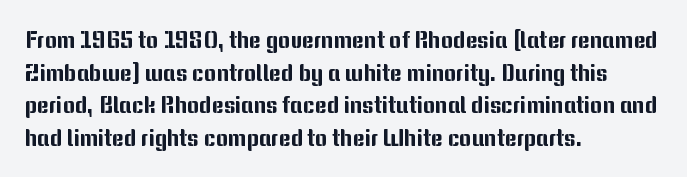
Q: Is the text italic (slanted)? A: No, it is upright.
Q: Is the text underlined? A: No.
Q: How is the paragraph aligned? A: Left-aligned.
Q: Is the spacing between letters normal or unusually wide? A: Normal.
Q: Is the spacing between lines tight, normal or loose? A: Normal.
